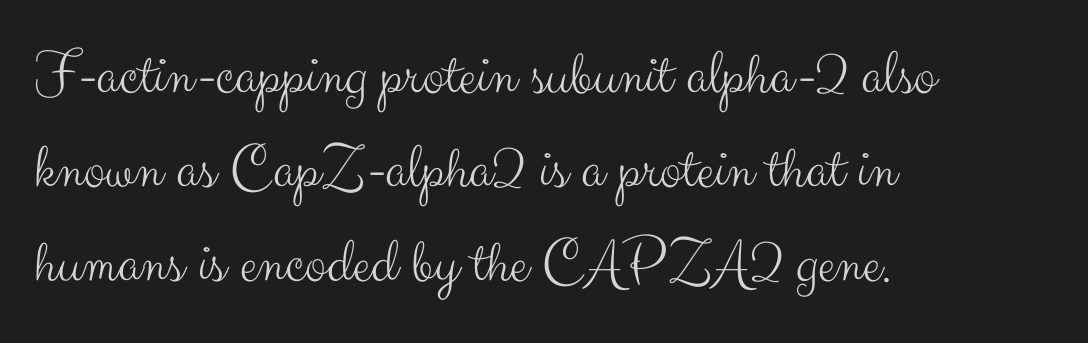
The image shows 64 px light sans-serif type; set left-aligned, normal line spacing (1.47x), normal letter spacing, not underlined; medium stroke contrast and a small x-height.
